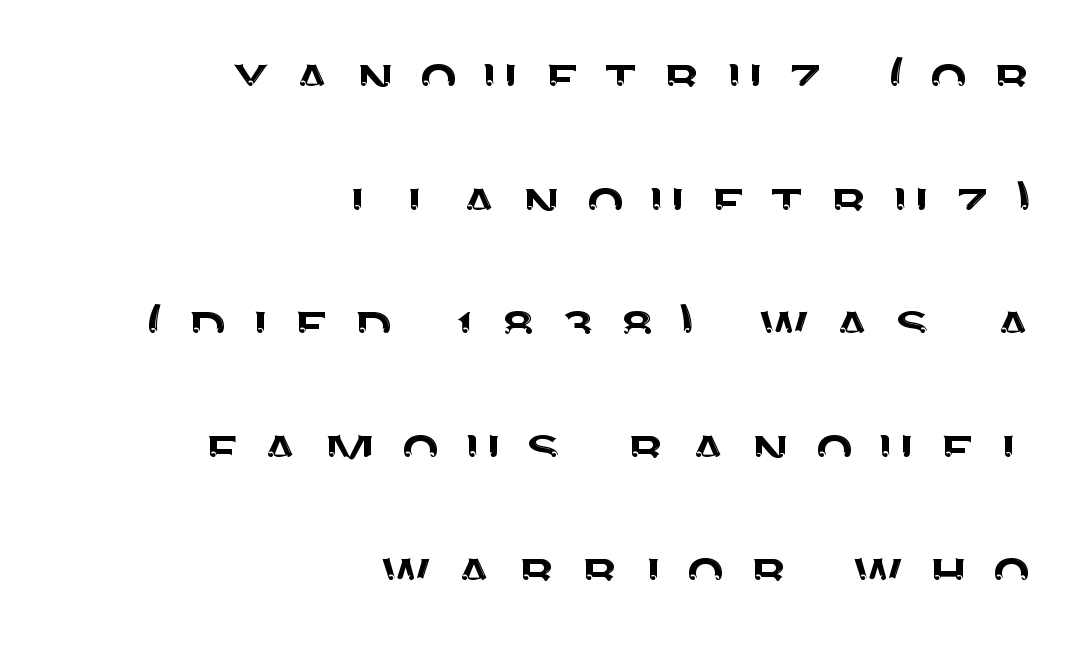
{"serif": "no", "italic": "no", "width": "normal", "stroke_contrast": "medium", "x_height": "large", "monospaced": "no", "underline": "no", "align": "right", "line_spacing": "loose", "line_spacing_ratio": 1.93, "letter_spacing": "wide", "letter_spacing_em": 0.35, "glyph_px": 64}
